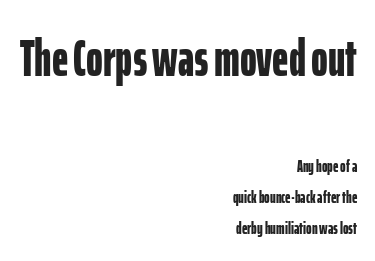
Two sizes are in play, and the larger belongs to the first block. The compositor pushed each line to the right boundary. The specimen omits any rule beneath the text block's lines. The font family rendered here belongs to the sans-serif group. Default kerning and tracking; the words read as compact shapes.
